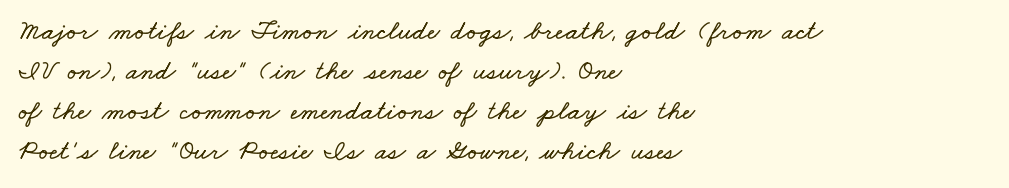
{"width": "wide", "stroke_contrast": "low", "x_height": "small", "monospaced": "no", "underline": "no", "align": "left", "line_spacing": "normal", "line_spacing_ratio": 1.43, "letter_spacing": "normal", "letter_spacing_em": 0.0, "glyph_px": 28}
